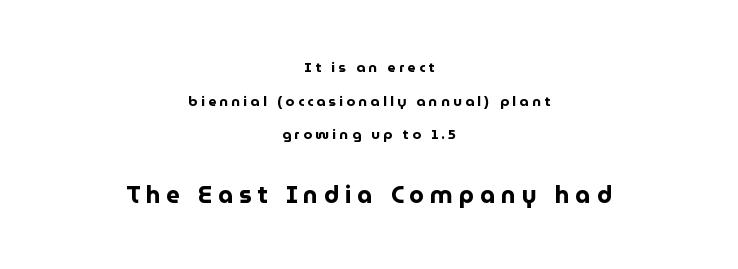
{"italic": "no", "bold": "yes", "underline": "no", "align": "center", "line_spacing": "loose", "line_spacing_ratio": 2.4, "letter_spacing": "wide", "letter_spacing_em": 0.24, "larger_block": "second", "size_ratio": 1.71, "glyph_px": 24}
